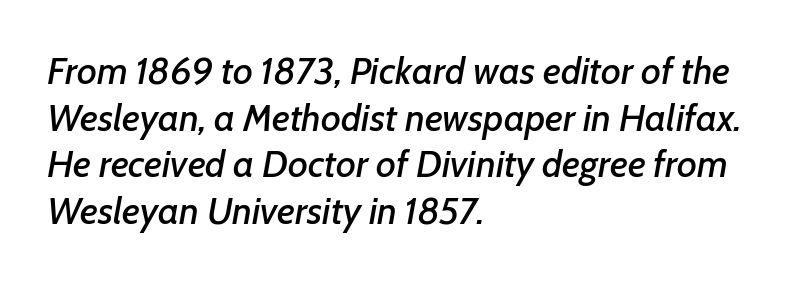
{"italic": "yes", "lean": "right", "slant_degrees": 7, "width": "normal", "stroke_contrast": "low", "x_height": "medium", "monospaced": "no", "underline": "no", "align": "left", "line_spacing_ratio": 1.23, "letter_spacing": "normal", "letter_spacing_em": 0.0, "glyph_px": 38}
